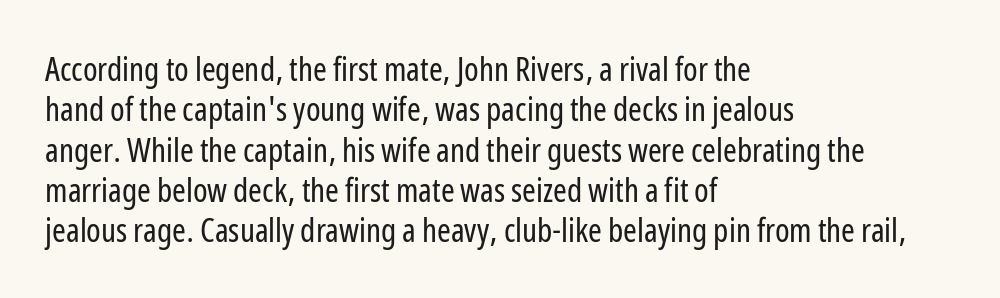
The image shows 33 px regular-weight, condensed sans-serif type, upright; set left-aligned, line spacing 1.22x, normal letter spacing, not underlined; low stroke contrast and a medium x-height.
